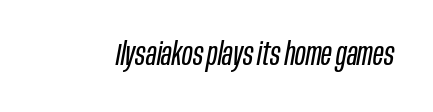
Q: Is the text bold? A: No.
Q: Is the text italic (slanted)? A: Yes, it leans right by about 10 degrees.
Q: Is the text underlined? A: No.
Q: Is the spacing between letters normal or unusually wide? A: Normal.
Q: Width (condensed, normal, or wide)? A: Condensed.
Q: Stroke contrast? A: Low.
Q: x-height? A: Large.
Q: Monospaced? A: No.
